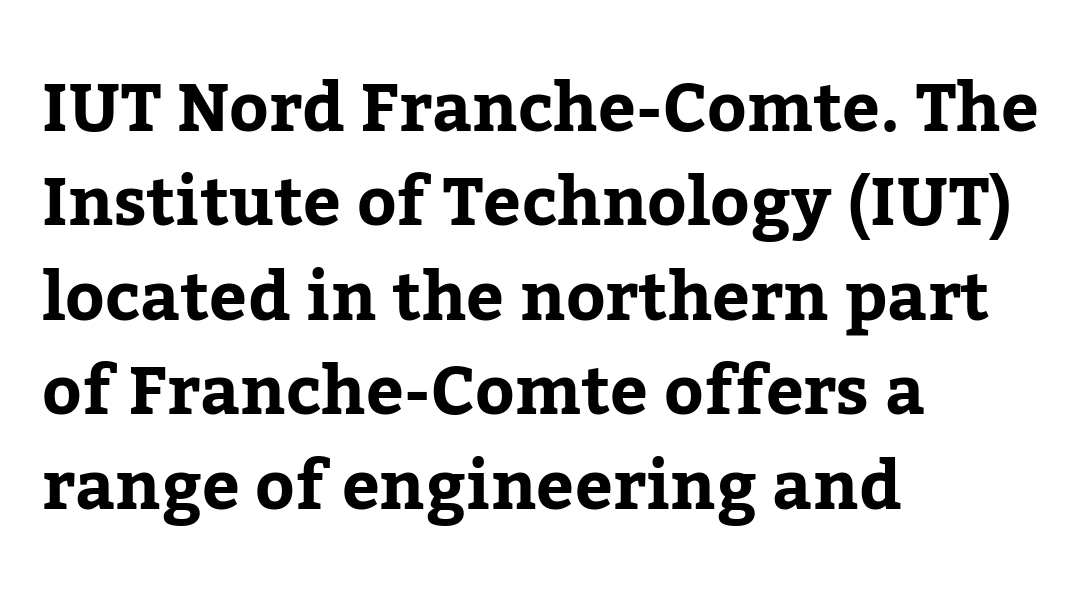
Q: Is the text italic (slanted)? A: No, it is upright.
Q: Is the typeface a serif or a sans-serif typeface? A: Serif.
Q: Is the text underlined? A: No.
Q: How is the paragraph aligned? A: Left-aligned.
Q: Is the spacing between letters normal or unusually wide? A: Normal.
Q: Is the spacing between lines tight, normal or loose? A: Normal.
Q: Width (condensed, normal, or wide)? A: Normal.
Q: Stroke contrast? A: Low.
Q: x-height? A: Medium.
Q: Monospaced? A: No.
